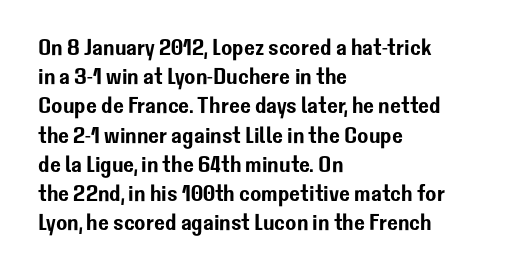
{"italic": "no", "underline": "no", "align": "left", "line_spacing": "normal", "line_spacing_ratio": 1.27, "letter_spacing": "normal", "letter_spacing_em": 0.0, "glyph_px": 23}
